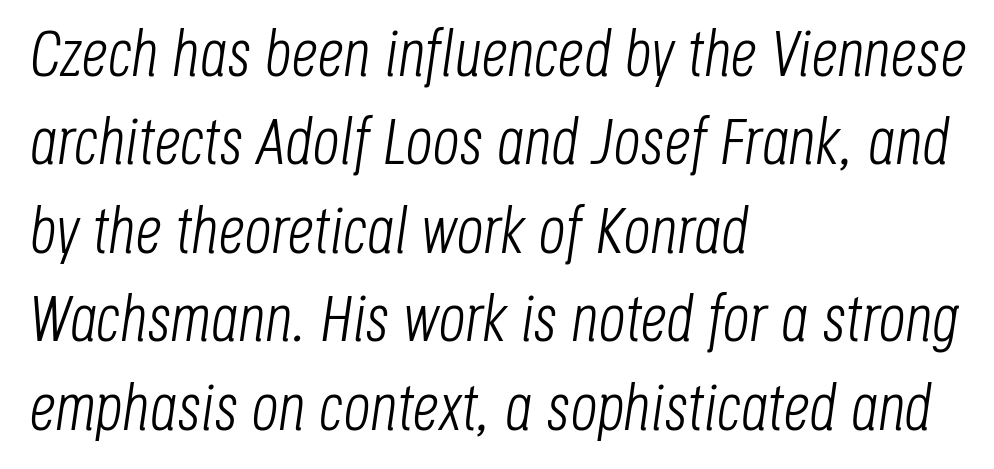
Q: Is the text bold? A: No.
Q: Is the text italic (slanted)? A: Yes, it leans right by about 8 degrees.
Q: Is the text underlined? A: No.
Q: How is the paragraph aligned? A: Left-aligned.
Q: Is the spacing between letters normal or unusually wide? A: Normal.
Q: Is the spacing between lines tight, normal or loose? A: Normal.
Q: Width (condensed, normal, or wide)? A: Condensed.
Q: Stroke contrast? A: Low.
Q: x-height? A: Large.
Q: Monospaced? A: No.
